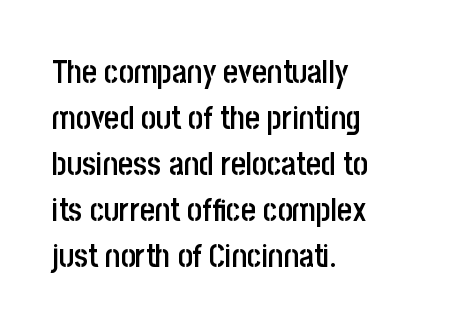
Q: Is the text bold? A: Semi-bold.
Q: Is the text italic (slanted)? A: No, it is upright.
Q: Is the typeface a serif or a sans-serif typeface? A: Sans-serif.
Q: Is the text underlined? A: No.
Q: How is the paragraph aligned? A: Left-aligned.
Q: Is the spacing between letters normal or unusually wide? A: Normal.
Q: Is the spacing between lines tight, normal or loose? A: Normal.
Q: Width (condensed, normal, or wide)? A: Condensed.
Q: Stroke contrast? A: Low.
Q: x-height? A: Large.
Q: Monospaced? A: No.
